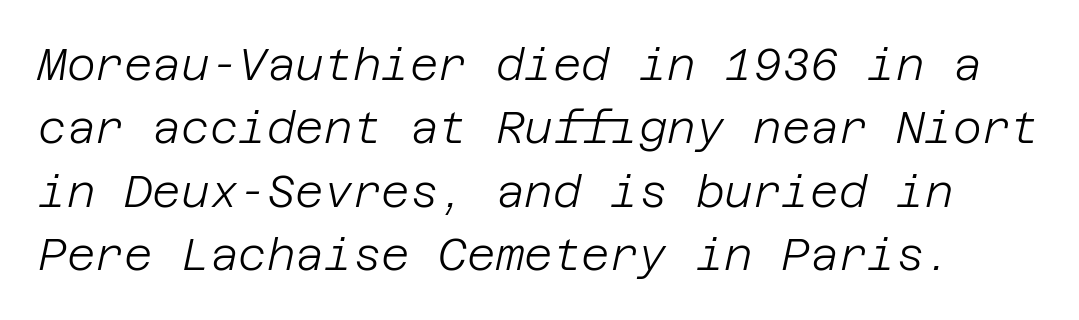
The gaps between neighbouring characters are ordinary and unremarkable. Regarding leading, the lines here are spaced in the standard way. Letters have the restrained weight of plain body copy at most. The whole block is typeset with a tilt. The zone under the glyphs is completely vacant.
